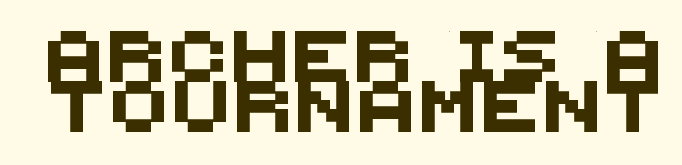
{"serif": "no", "width": "normal", "stroke_contrast": "medium", "x_height": "large", "monospaced": "no", "underline": "no", "line_spacing": "tight", "line_spacing_ratio": 0.98, "glyph_px": 51}
